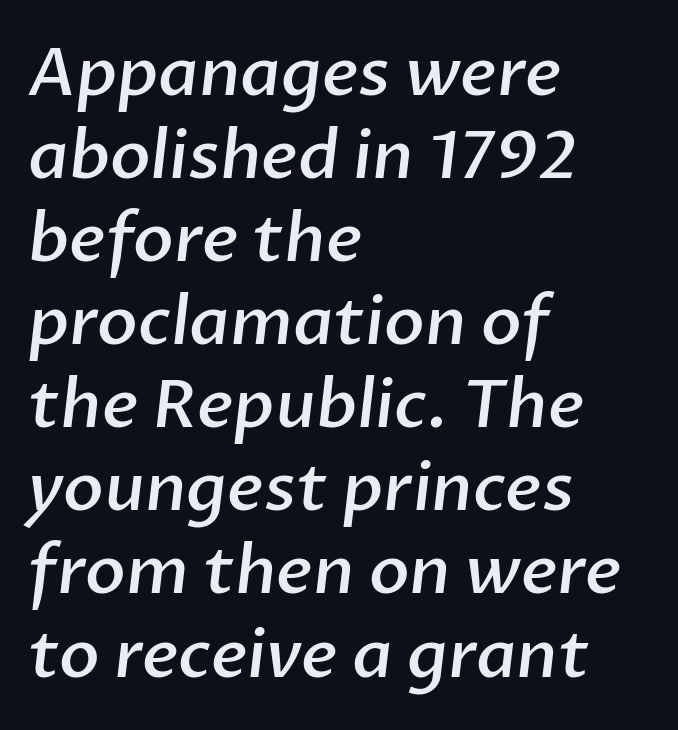
Q: Is the text bold? A: Semi-bold.
Q: Is the typeface a serif or a sans-serif typeface? A: Sans-serif.
Q: Is the text underlined? A: No.
Q: How is the paragraph aligned? A: Left-aligned.
Q: Is the spacing between letters normal or unusually wide? A: Normal.
Q: Width (condensed, normal, or wide)? A: Normal.
Q: Stroke contrast? A: Low.
Q: x-height? A: Medium.
Q: Monospaced? A: No.
